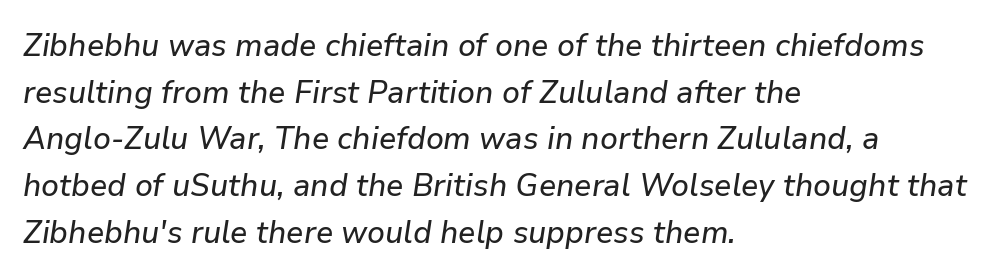
{"italic": "yes", "lean": "right", "slant_degrees": 9, "width": "normal", "stroke_contrast": "low", "x_height": "medium", "monospaced": "no", "underline": "no", "align": "left", "line_spacing": "normal", "line_spacing_ratio": 1.46, "letter_spacing": "normal", "letter_spacing_em": 0.0, "glyph_px": 32}
